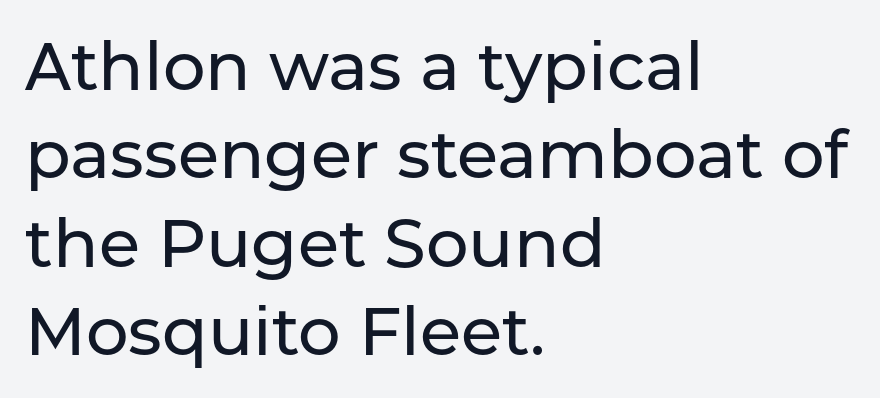
{"serif": "no", "italic": "no", "width": "normal", "stroke_contrast": "low", "x_height": "medium", "monospaced": "no", "underline": "no", "align": "left", "line_spacing": "normal", "line_spacing_ratio": 1.32, "letter_spacing": "normal", "letter_spacing_em": 0.0, "glyph_px": 67}
